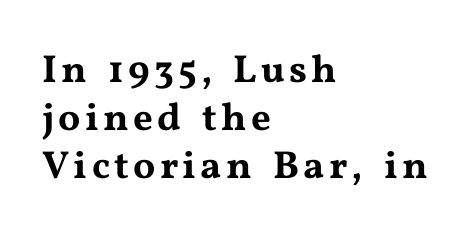
The image shows 39 px wide serif type, upright; set left-aligned, line spacing 1.23x, not underlined; medium stroke contrast and a medium x-height.
